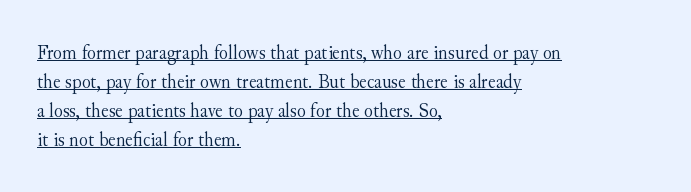
The image shows 21 px text type, upright; set left-aligned, normal line spacing (1.38x), normal letter spacing, underlined.
